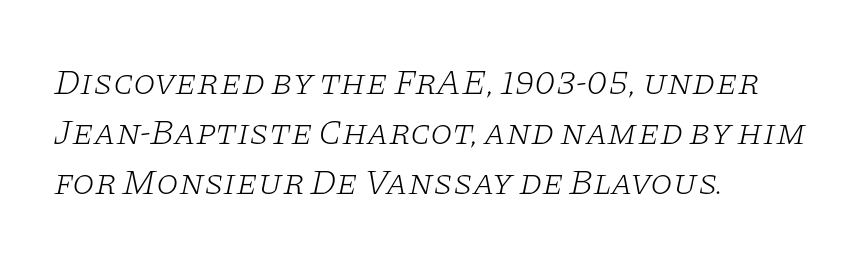
Alignment: flush left. Varying glyph widths throughout — classic text-font behaviour. Yep, those are serifs on the letters. The strip under each line holds only bare page.
